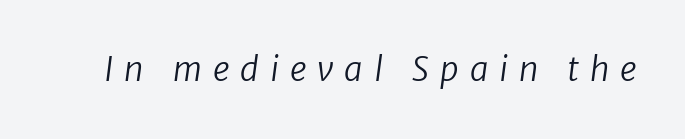
{"serif": "no", "bold": "no", "weight": "regular", "width": "normal", "stroke_contrast": "low", "x_height": "medium", "monospaced": "no", "underline": "no", "letter_spacing": "wide", "letter_spacing_em": 0.33, "glyph_px": 33}
